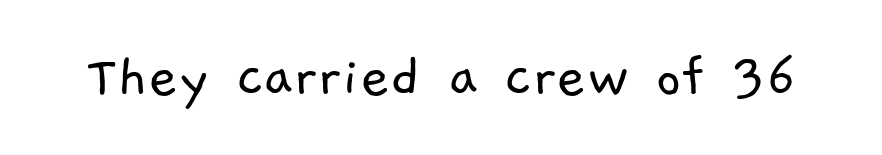
Q: Is the text bold? A: No.
Q: Is the typeface a serif or a sans-serif typeface? A: Sans-serif.
Q: Is the text underlined? A: No.
Q: Is the spacing between letters normal or unusually wide? A: Normal.
Q: Width (condensed, normal, or wide)? A: Normal.
Q: Stroke contrast? A: Low.
Q: x-height? A: Medium.
Q: Monospaced? A: No.
